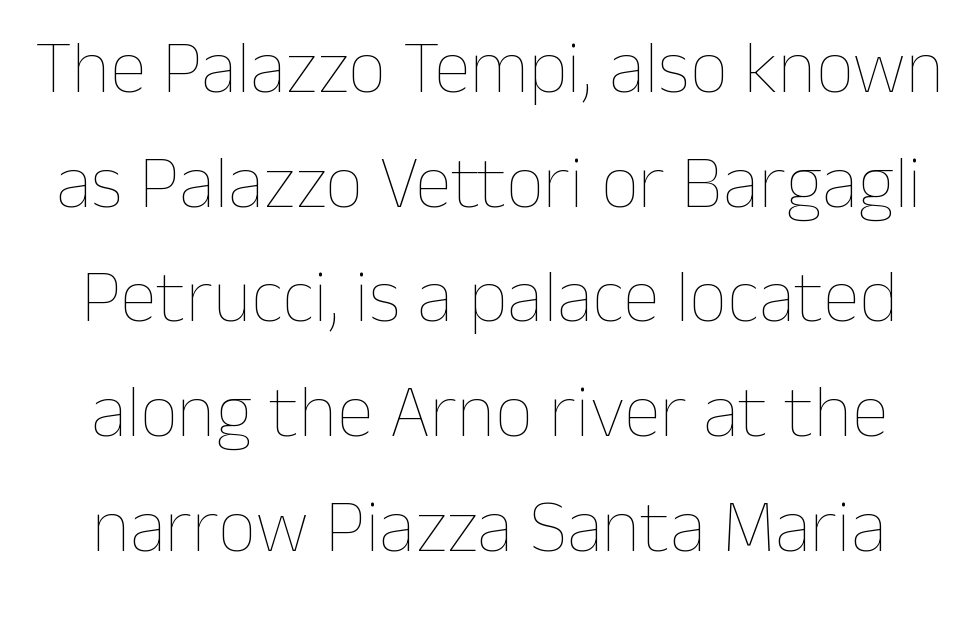
These lines are rendered in a variable-pitch font. Spacing between characters is what you'd get straight out of the box. Where is the straight margin? There isn't one; the lines are centered. Bare-footed words on every line.
